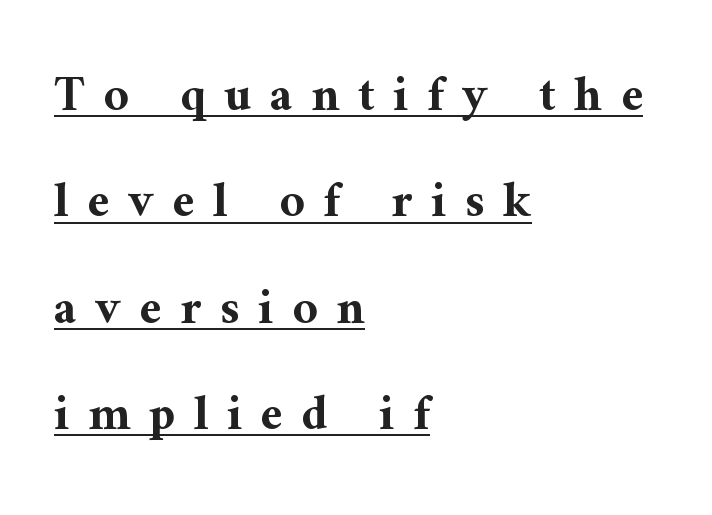
{"serif": "yes", "italic": "no", "bold": "yes", "weight": "bold", "width": "normal", "stroke_contrast": "medium", "x_height": "medium", "monospaced": "no", "underline": "yes", "align": "left", "line_spacing": "loose", "line_spacing_ratio": 2.17, "letter_spacing": "wide", "letter_spacing_em": 0.38, "glyph_px": 49}
